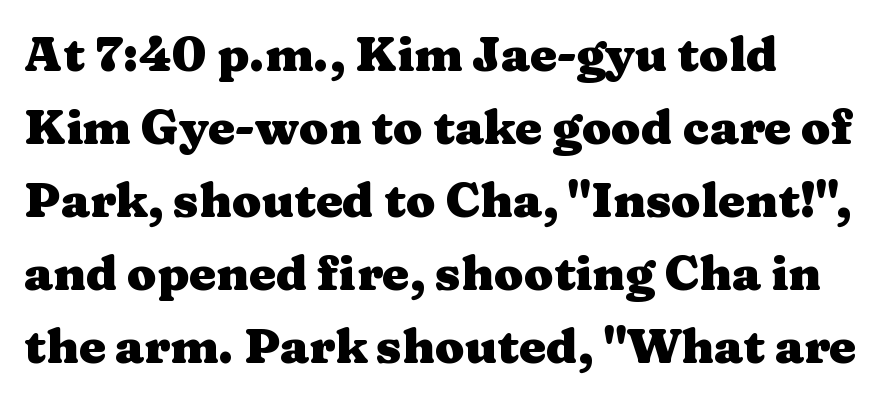
Honestly, the letter spacing is just normal — you wouldn't notice it. Do the letters lean? They stand straight. Heft: maximum for text — a bold. Regarding serifs, this sample has them. Descenders are the only things crossing below the line. Summary of vertical rhythm: regular, with standard interline spacing.
